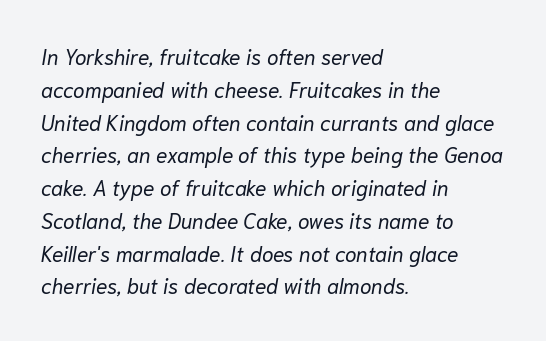
The image shows 21 px text type, italic (leaning right); set left-aligned, normal line spacing (1.56x), normal letter spacing, not underlined.
